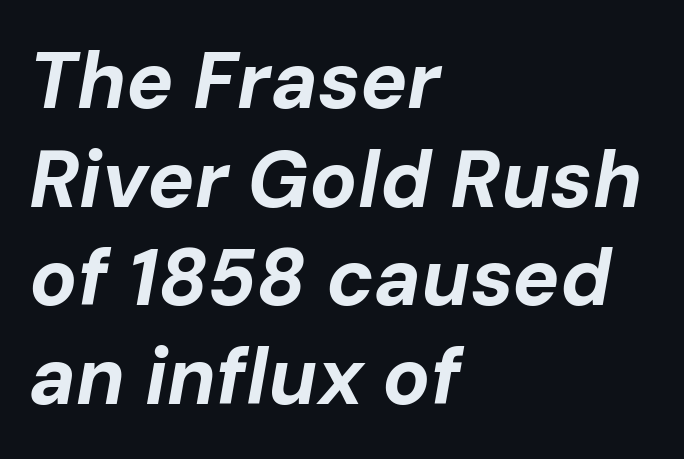
Q: Is the text bold? A: Yes.
Q: Is the text italic (slanted)? A: Yes, it leans right by about 10 degrees.
Q: Is the text underlined? A: No.
Q: How is the paragraph aligned? A: Left-aligned.
Q: Is the spacing between letters normal or unusually wide? A: Normal.
Q: Is the spacing between lines tight, normal or loose? A: Normal.
Q: Width (condensed, normal, or wide)? A: Normal.
Q: Stroke contrast? A: Low.
Q: x-height? A: Medium.
Q: Monospaced? A: No.
